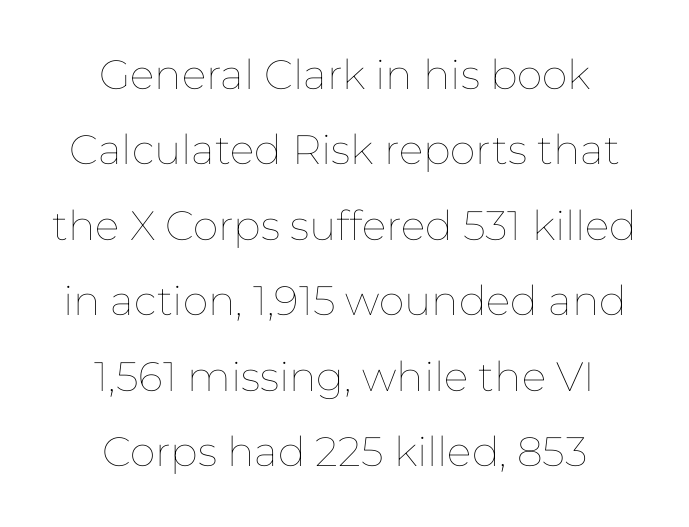
{"italic": "no", "bold": "no", "weight": "thin", "width": "normal", "stroke_contrast": "low", "x_height": "medium", "monospaced": "no", "underline": "no", "align": "center", "line_spacing_ratio": 1.84, "letter_spacing": "normal", "letter_spacing_em": 0.0, "glyph_px": 41}
